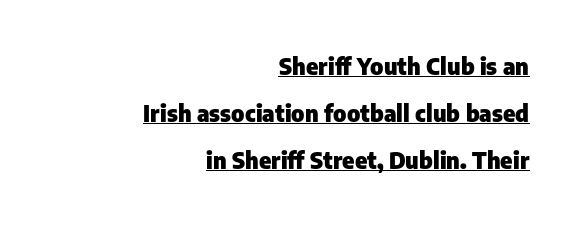
Q: Is the text bold? A: Yes.
Q: Is the text italic (slanted)? A: No, it is upright.
Q: Is the text underlined? A: Yes.
Q: How is the paragraph aligned? A: Right-aligned.
Q: Is the spacing between letters normal or unusually wide? A: Normal.
Q: Is the spacing between lines tight, normal or loose? A: Loose.
